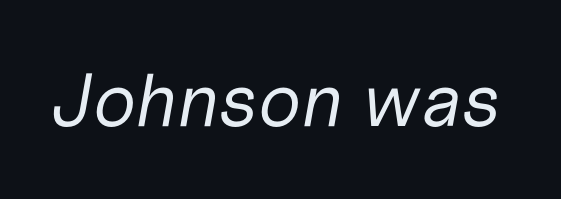
Q: Is the text bold? A: No.
Q: Is the text italic (slanted)? A: Yes, it leans right by about 10 degrees.
Q: Is the text underlined? A: No.
Q: Is the spacing between letters normal or unusually wide? A: Normal.
Q: Width (condensed, normal, or wide)? A: Normal.
Q: Stroke contrast? A: Low.
Q: x-height? A: Medium.
Q: Monospaced? A: No.
